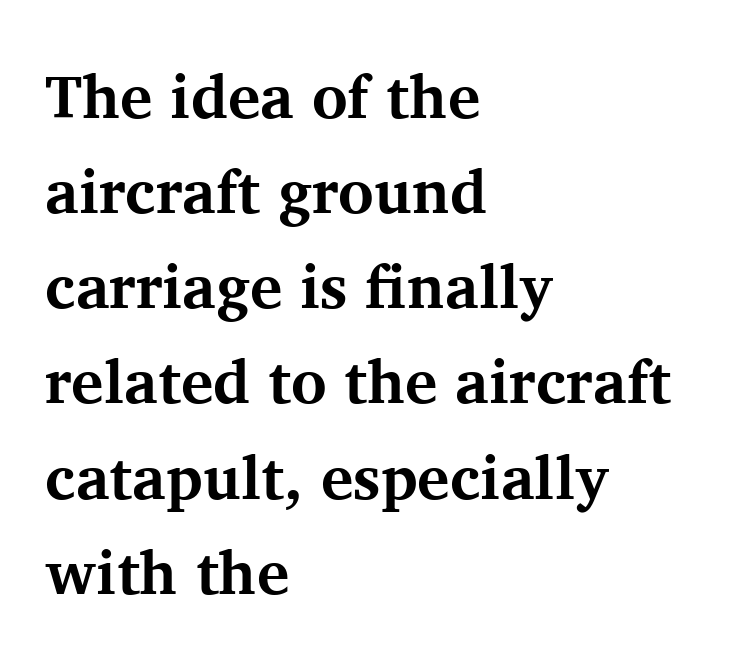
Q: Is the text bold? A: Yes.
Q: Is the text italic (slanted)? A: No, it is upright.
Q: Is the typeface a serif or a sans-serif typeface? A: Serif.
Q: Is the text underlined? A: No.
Q: How is the paragraph aligned? A: Left-aligned.
Q: Is the spacing between letters normal or unusually wide? A: Normal.
Q: Is the spacing between lines tight, normal or loose? A: Normal.
Q: Width (condensed, normal, or wide)? A: Normal.
Q: Stroke contrast? A: Medium.
Q: x-height? A: Medium.
Q: Monospaced? A: No.
